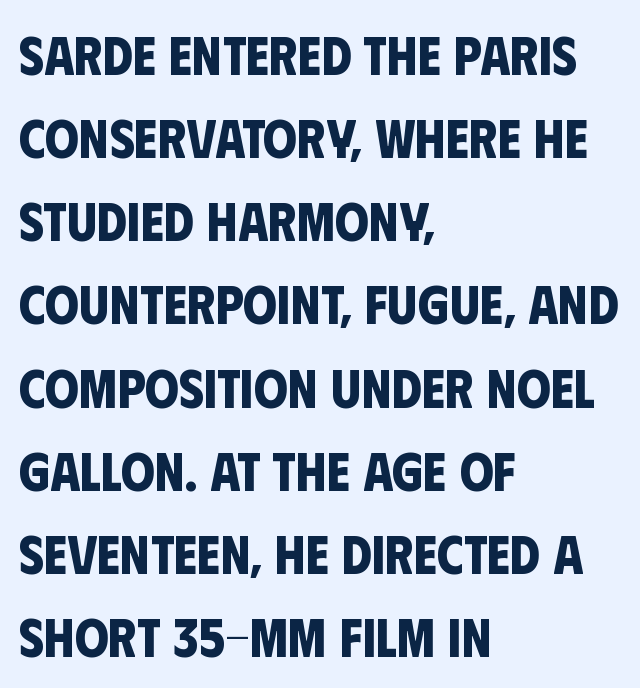
{"serif": "no", "bold": "yes", "weight": "bold", "width": "condensed", "stroke_contrast": "low", "x_height": "large", "monospaced": "no", "underline": "no", "align": "left", "line_spacing": "normal", "line_spacing_ratio": 1.54, "letter_spacing": "normal", "letter_spacing_em": 0.0, "glyph_px": 54}
